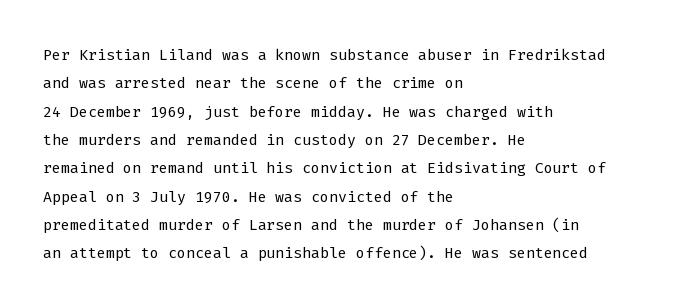
The image shows 21 px text type, upright; set left-aligned, normal line spacing (1.35x), normal letter spacing, not underlined.
